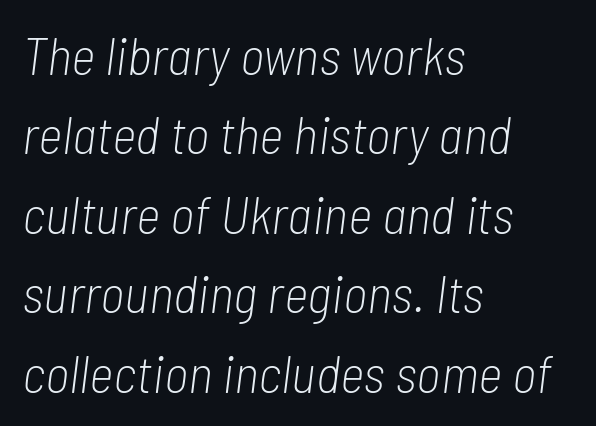
Q: Is the text bold? A: No.
Q: Is the text italic (slanted)? A: Yes, it leans right by about 7 degrees.
Q: Is the text underlined? A: No.
Q: How is the paragraph aligned? A: Left-aligned.
Q: Is the spacing between letters normal or unusually wide? A: Normal.
Q: Is the spacing between lines tight, normal or loose? A: Normal.
Q: Width (condensed, normal, or wide)? A: Condensed.
Q: Stroke contrast? A: Low.
Q: x-height? A: Medium.
Q: Monospaced? A: No.
